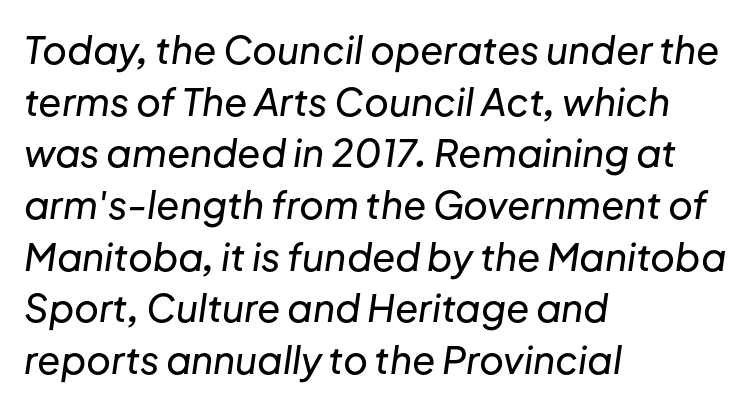
Q: Is the text italic (slanted)? A: Yes, it leans right by about 8 degrees.
Q: Is the text underlined? A: No.
Q: How is the paragraph aligned? A: Left-aligned.
Q: Is the spacing between letters normal or unusually wide? A: Normal.
Q: Is the spacing between lines tight, normal or loose? A: Normal.
Q: Width (condensed, normal, or wide)? A: Normal.
Q: Stroke contrast? A: Low.
Q: x-height? A: Medium.
Q: Monospaced? A: No.
